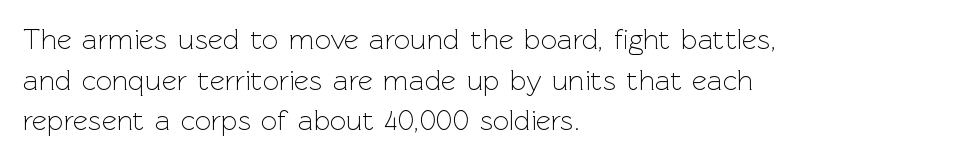
{"serif": "no", "italic": "no", "bold": "no", "weight": "light", "width": "normal", "x_height": "medium", "monospaced": "no", "underline": "no", "align": "left", "line_spacing": "normal", "line_spacing_ratio": 1.4, "letter_spacing": "normal", "letter_spacing_em": 0.0, "glyph_px": 29}
